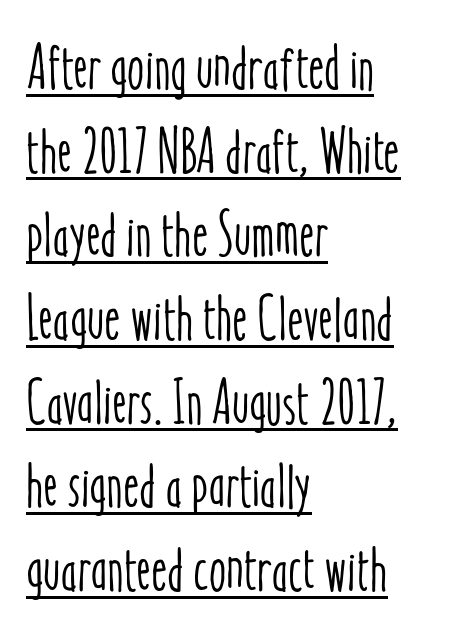
{"italic": "no", "width": "condensed", "stroke_contrast": "low", "x_height": "medium", "monospaced": "no", "underline": "yes", "align": "left", "line_spacing": "normal", "line_spacing_ratio": 1.35, "letter_spacing": "normal", "letter_spacing_em": 0.0, "glyph_px": 62}
